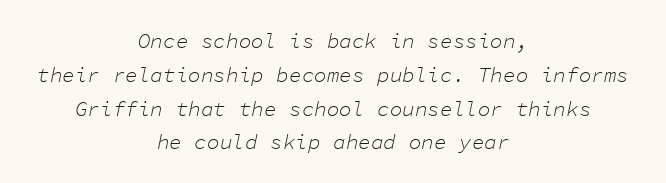
Q: Is the text bold? A: No.
Q: Is the text italic (slanted)? A: Yes, it leans right by about 11 degrees.
Q: Is the text underlined? A: No.
Q: How is the paragraph aligned? A: Centered.
Q: Is the spacing between letters normal or unusually wide? A: Normal.
Q: Is the spacing between lines tight, normal or loose? A: Normal.
